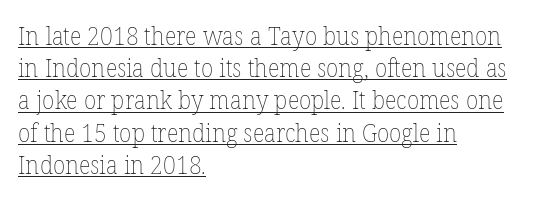
Q: Is the text bold? A: No.
Q: Is the text italic (slanted)? A: No, it is upright.
Q: Is the text underlined? A: Yes.
Q: How is the paragraph aligned? A: Left-aligned.
Q: Is the spacing between letters normal or unusually wide? A: Normal.
Q: Is the spacing between lines tight, normal or loose? A: Normal.
